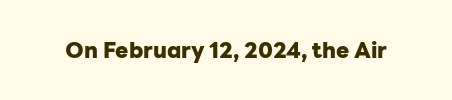
Short note: letters normally spaced. Words float on clear page, feet unadorned. The letters stand upright; this is a roman face. Heavy, bold letterforms.
